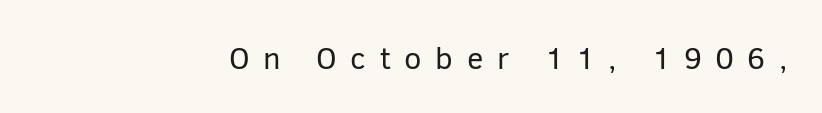
Q: Is the text bold? A: No.
Q: Is the text italic (slanted)? A: No, it is upright.
Q: Is the typeface a serif or a sans-serif typeface? A: Sans-serif.
Q: Is the text underlined? A: No.
Q: How is the paragraph aligned? A: Right-aligned.
Q: Is the spacing between letters normal or unusually wide? A: Unusually wide.
Q: Width (condensed, normal, or wide)? A: Normal.
Q: Stroke contrast? A: Low.
Q: x-height? A: Medium.
Q: Monospaced? A: No.
